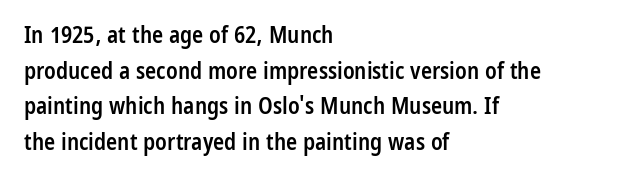
The image shows 23 px text type, upright; set left-aligned, normal line spacing (1.55x), normal letter spacing, not underlined.
